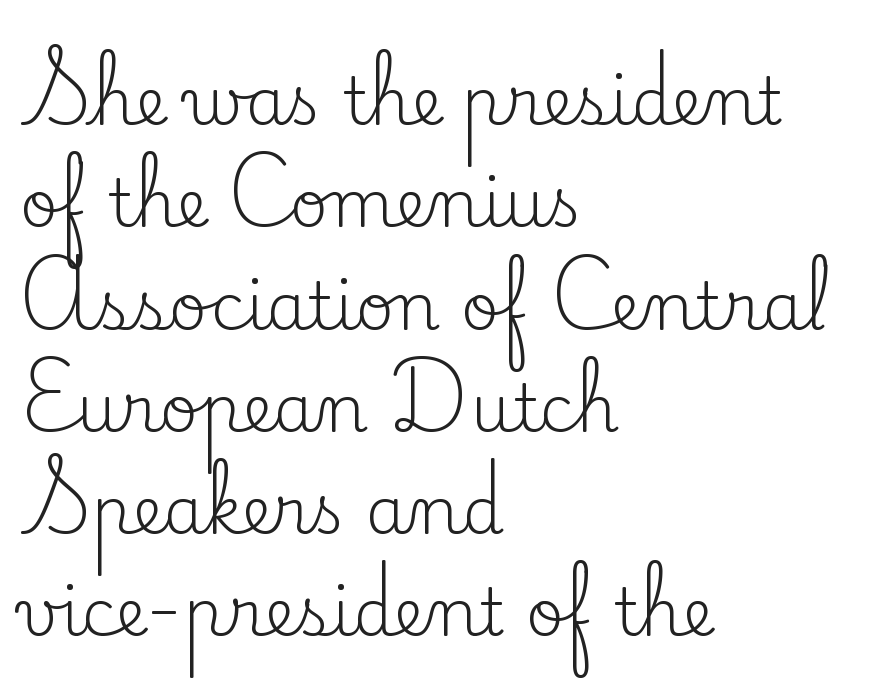
Layout note: lines flush left. Italic: no, the glyphs are upright roman. Plain, unruled lines of type. The passage shown is not bold in any degree.
